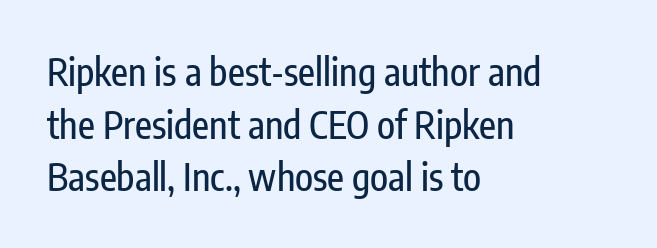
Character widths vary here, with narrow letters taking less room than wide ones. The designer left line spacing at the default. This sample is left-justified, so line endings fall wherever the words run out. No extra tracking has been applied to these lines.
